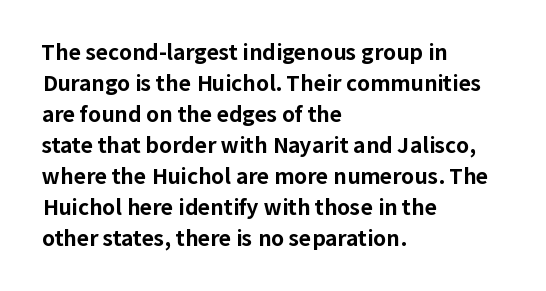
These lines keep a tight, regular rhythm from letter to letter. The typesetting leans heavy: a genuine bold. Line beginnings align vertically; line endings do not. If you drew a line through each stem, it would be perfectly vertical. Letters rest on an invisible, unmarked baseline.
